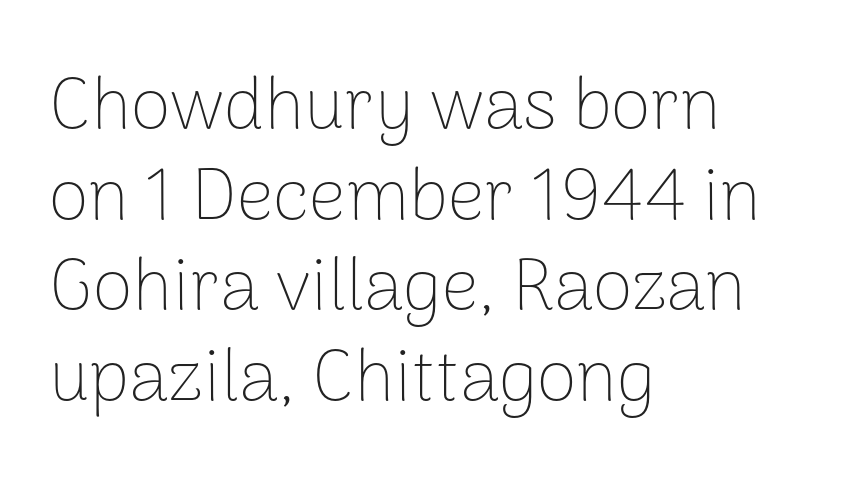
One-word summary of the alignment: left. The passage shown has conventional tracking throughout. Varying glyph widths throughout — classic text-font behaviour. The glyphs in this specimen are sans serif. Do the letters lean? They stand straight.
